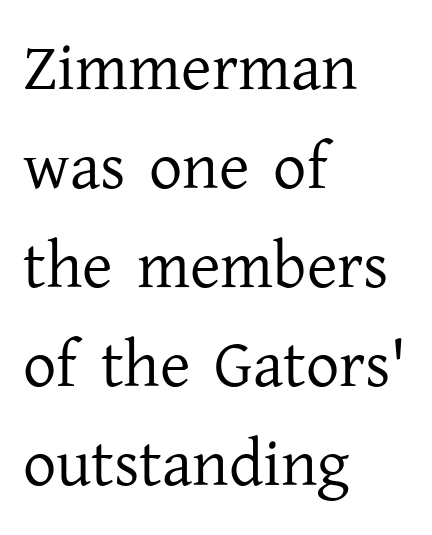
Stems and bowls with no extra thickness — not bold. Is there much room between lines? A standard amount, neither cramped nor airy. I'd call this a serif setting — the letters wear small feet. In terms of letterspacing, this is plain default setting. All the whitespace from short lines collects on the right. Do the characters align in a grid? No, the font is proportional.
